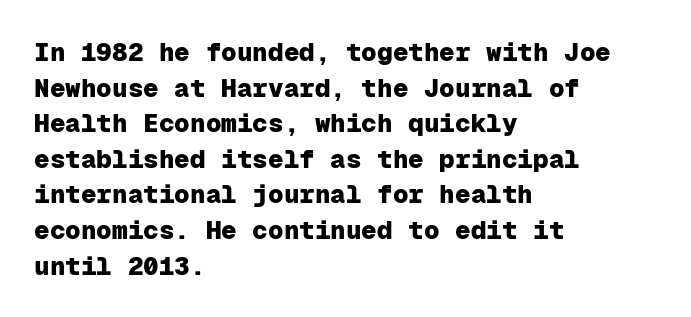
The image shows 26 px bold type, upright; set left-aligned, normal line spacing (1.37x), normal letter spacing, not underlined.
